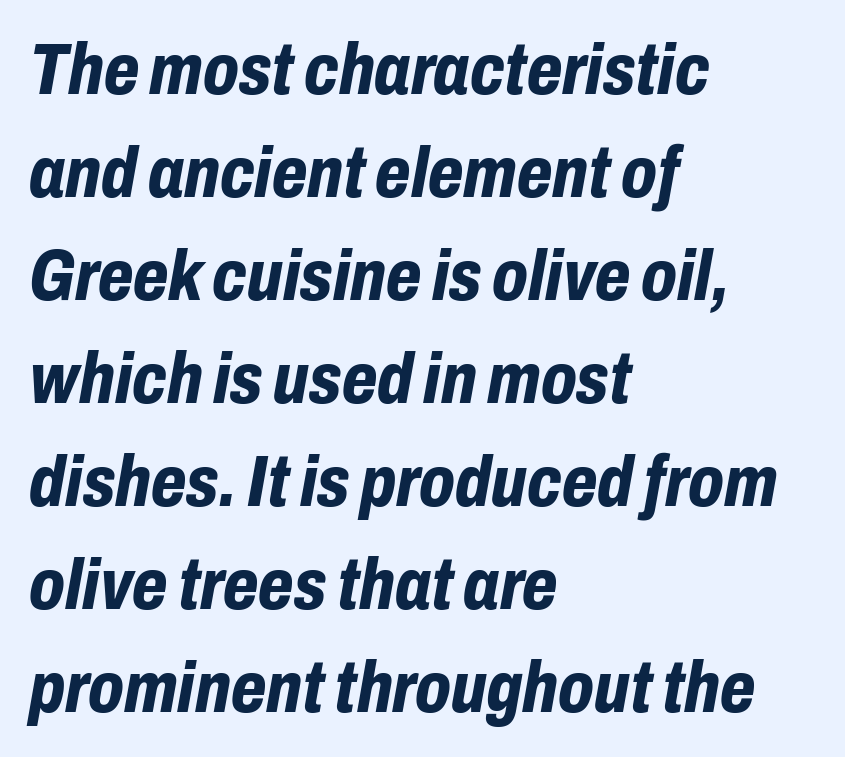
Here the designer chose a conventional face with non-uniform glyph widths. The vertical gap from one line to the next is medium. The compositor pushed each line to the left boundary. Has an underline been added? It has not.
